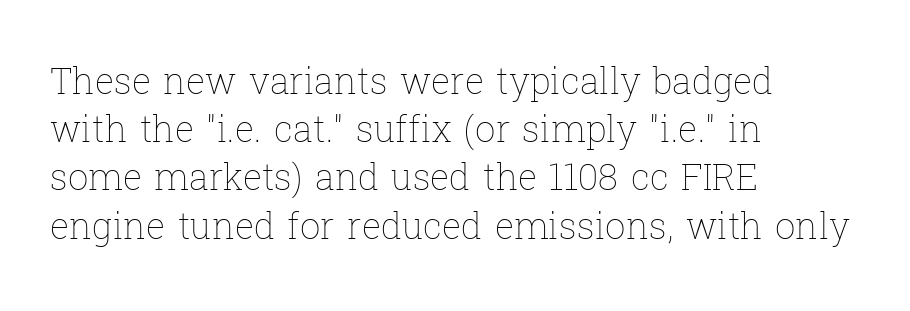
{"italic": "no", "bold": "no", "weight": "thin", "width": "normal", "stroke_contrast": "low", "x_height": "medium", "monospaced": "no", "underline": "no", "align": "left", "line_spacing": "normal", "line_spacing_ratio": 1.34, "letter_spacing": "normal", "letter_spacing_em": 0.0, "glyph_px": 36}
